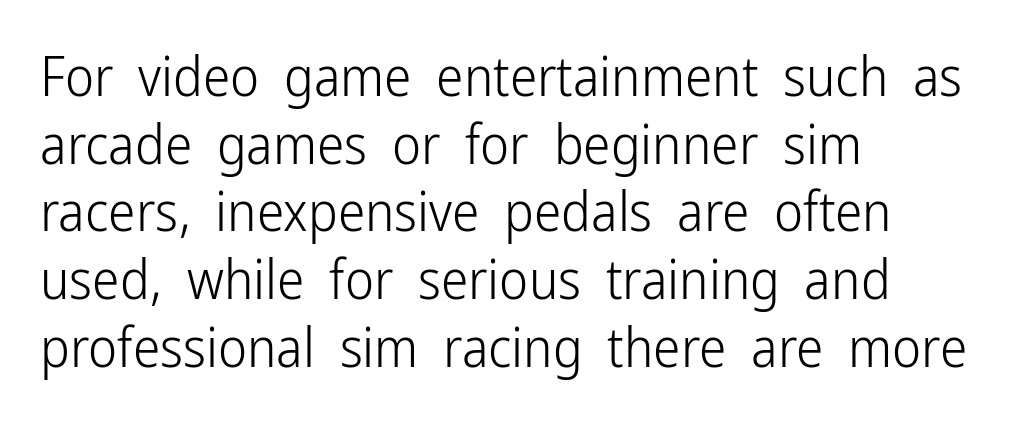
Note the varied advance widths — an 'i' is clearly narrower than an 'm'. Tracking value appears to be zero — textbook default spacing. On a weight scale, this lands at 450 or below. A classic flush-left, rag-right setting is used for this passage. The typeface chosen for these lines omits serifs.
